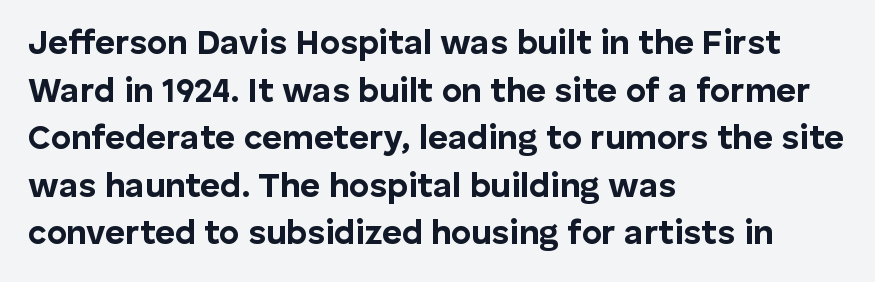
The image shows 34 px bold sans-serif type, upright; set left-aligned, normal line spacing (1.4x), normal letter spacing, not underlined; low stroke contrast and a medium x-height.
